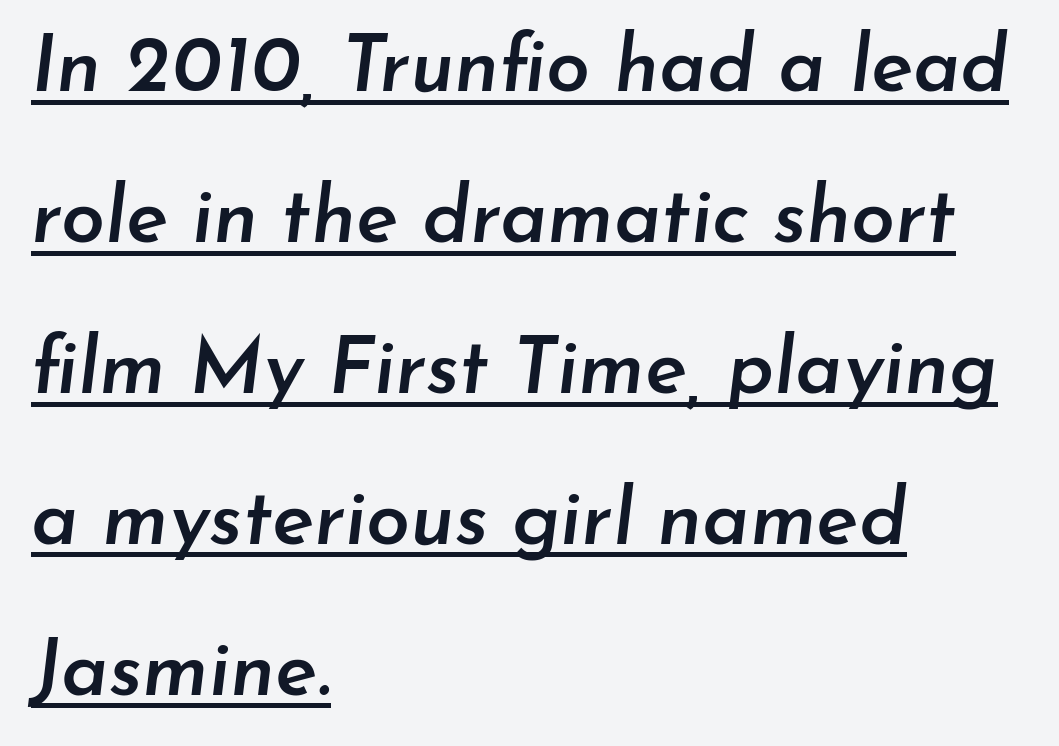
Firm but not heavy-handed strokes: this text is semibold. Loosely led — the rows are spread out. The passage shown is typed in a proportional face where columns would drift. If you drew a line through each stem, it would be angled.
